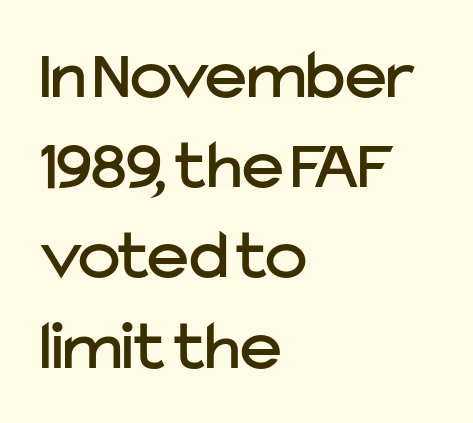
Q: Is the text italic (slanted)? A: No, it is upright.
Q: Is the typeface a serif or a sans-serif typeface? A: Sans-serif.
Q: Is the text underlined? A: No.
Q: How is the paragraph aligned? A: Left-aligned.
Q: Is the spacing between letters normal or unusually wide? A: Normal.
Q: Is the spacing between lines tight, normal or loose? A: Normal.
Q: Width (condensed, normal, or wide)? A: Normal.
Q: Stroke contrast? A: Low.
Q: x-height? A: Medium.
Q: Monospaced? A: No.
